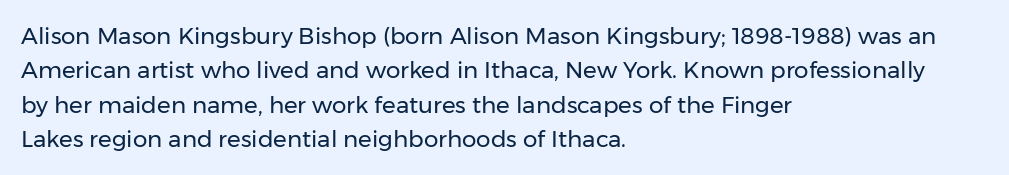
The image shows 23 px text type, upright; set left-aligned, normal line spacing (1.5x), normal letter spacing, not underlined.
